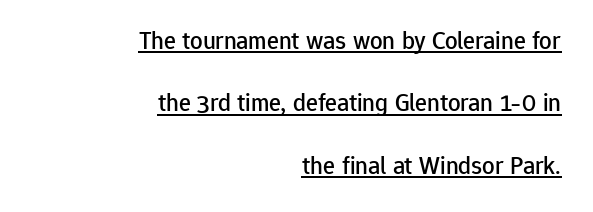
The image shows 25 px text type, upright; set right-aligned, loose line spacing (2.5x), normal letter spacing, underlined.
